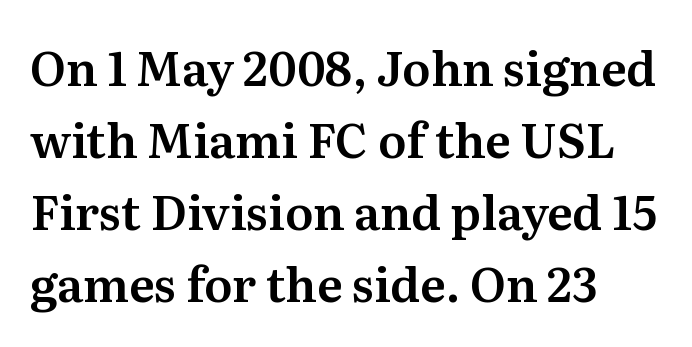
{"serif": "yes", "italic": "no", "width": "normal", "stroke_contrast": "medium", "x_height": "medium", "monospaced": "no", "underline": "no", "align": "left", "line_spacing": "normal", "line_spacing_ratio": 1.53, "letter_spacing": "normal", "letter_spacing_em": 0.0, "glyph_px": 47}
